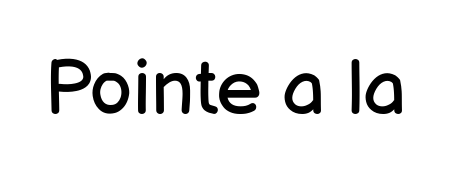
The image shows 77 px regular-weight sans-serif type, upright; set normal letter spacing, not underlined; low stroke contrast and a medium x-height.
